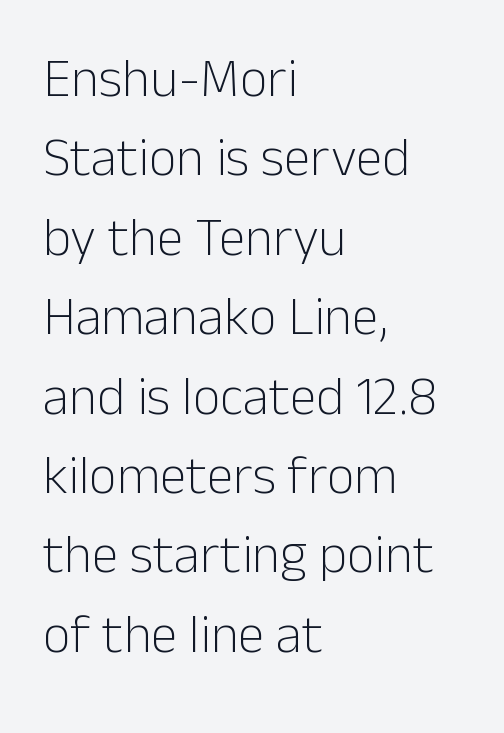
Q: Is the text bold? A: No.
Q: Is the text italic (slanted)? A: No, it is upright.
Q: Is the typeface a serif or a sans-serif typeface? A: Sans-serif.
Q: Is the text underlined? A: No.
Q: How is the paragraph aligned? A: Left-aligned.
Q: Is the spacing between letters normal or unusually wide? A: Normal.
Q: Is the spacing between lines tight, normal or loose? A: Normal.
Q: Width (condensed, normal, or wide)? A: Normal.
Q: Stroke contrast? A: Low.
Q: x-height? A: Medium.
Q: Monospaced? A: No.
